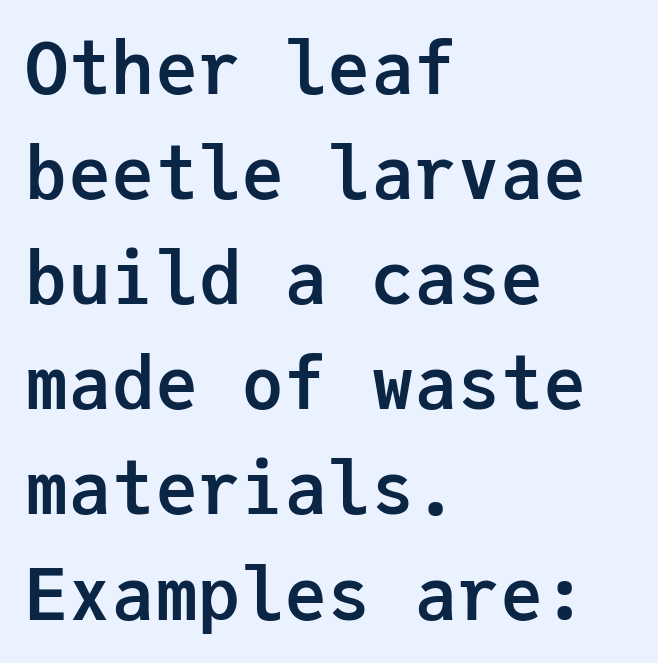
Q: Is the text bold? A: Yes.
Q: Is the text italic (slanted)? A: No, it is upright.
Q: Is the typeface a serif or a sans-serif typeface? A: Sans-serif.
Q: Is the text underlined? A: No.
Q: How is the paragraph aligned? A: Left-aligned.
Q: Is the spacing between letters normal or unusually wide? A: Normal.
Q: Is the spacing between lines tight, normal or loose? A: Normal.
Q: Width (condensed, normal, or wide)? A: Normal.
Q: Stroke contrast? A: Low.
Q: x-height? A: Medium.
Q: Monospaced? A: Yes.
